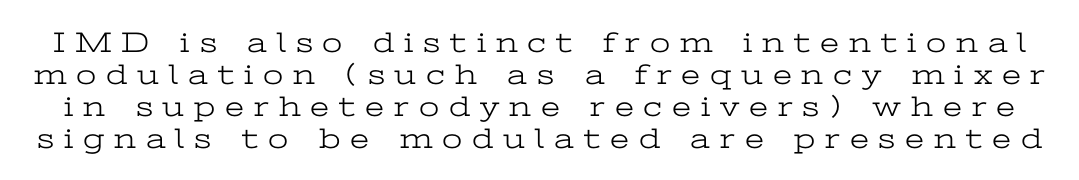
The image shows 29 px light, wide serif type, upright; set tight line spacing (1.1x), unusually wide letter spacing (+0.34 em), not underlined; low stroke contrast and a medium x-height.
